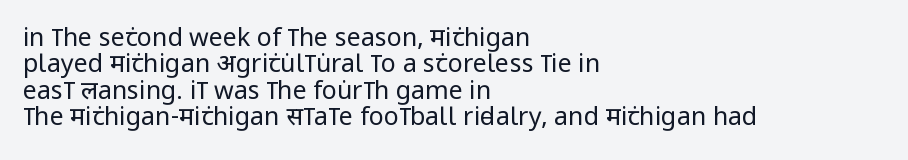
The block of text is dense from top to bottom, with scant space between rows. The text block is weighted toward the left margin, trailing off unevenly rightward. Unmarked baselines from the first word to the last. Weight: not bold — regular or lighter.
